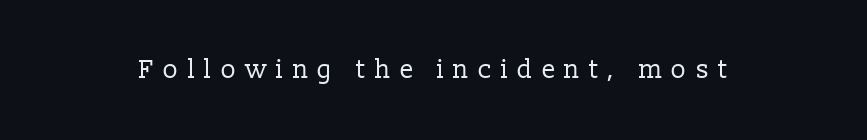
{"italic": "no", "bold": "no", "underline": "no", "letter_spacing": "wide", "letter_spacing_em": 0.33, "glyph_px": 26}
